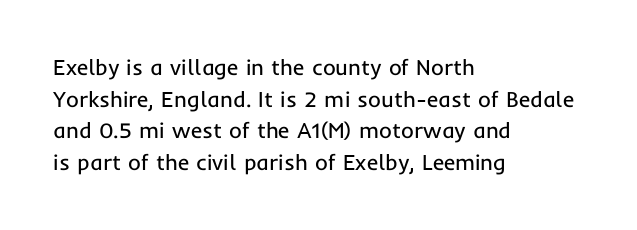
{"italic": "no", "bold": "no", "underline": "no", "align": "left", "line_spacing": "normal", "line_spacing_ratio": 1.44, "letter_spacing": "normal", "letter_spacing_em": 0.0, "glyph_px": 22}
